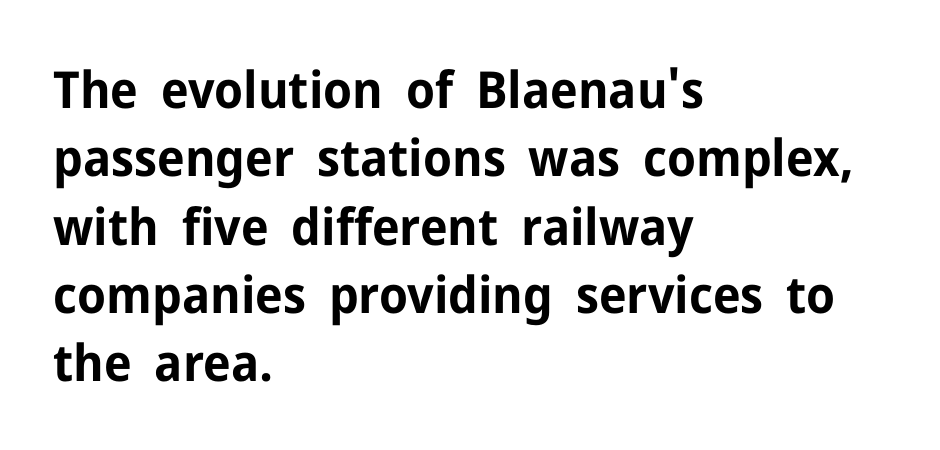
The image shows 51 px bold sans-serif type, upright; set left-aligned, normal line spacing (1.34x), normal letter spacing, not underlined; low stroke contrast and a medium x-height.
